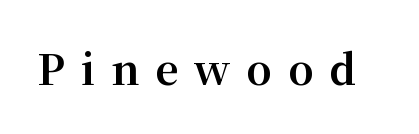
Underline: absent. No italicization has been applied; the sample stays upright. To sum up the face: it has serifs. Here the designer chose a conventional face with non-uniform glyph widths. Summary of weight: heavy, a full bold. Someone cranked the tracking dial way up on this one.
